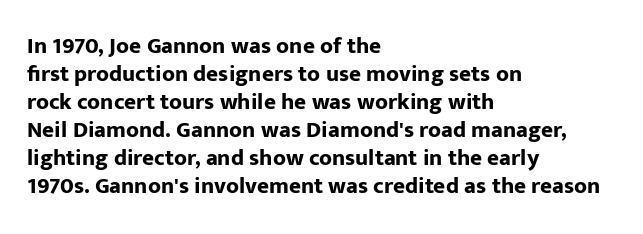
The image shows 23 px bold type, upright; set left-aligned, line spacing 1.22x, normal letter spacing, not underlined.
